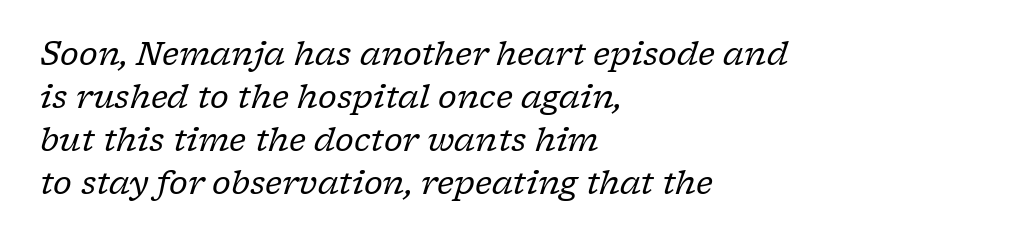
The image shows 32 px regular-weight serif type, italic (leaning right); set left-aligned, normal line spacing (1.34x), normal letter spacing, not underlined; low stroke contrast and a medium x-height.
